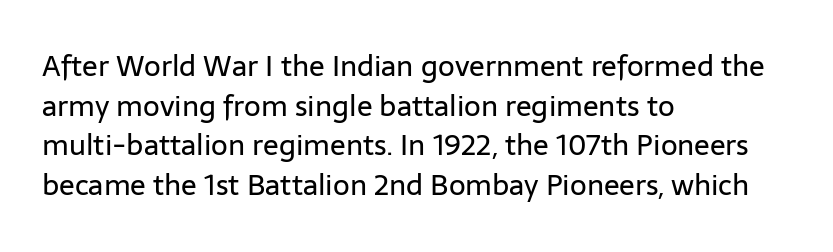
Q: Is the text bold? A: No.
Q: Is the text italic (slanted)? A: No, it is upright.
Q: Is the typeface a serif or a sans-serif typeface? A: Sans-serif.
Q: Is the text underlined? A: No.
Q: How is the paragraph aligned? A: Left-aligned.
Q: Is the spacing between letters normal or unusually wide? A: Normal.
Q: Is the spacing between lines tight, normal or loose? A: Normal.
Q: Width (condensed, normal, or wide)? A: Normal.
Q: Stroke contrast? A: Low.
Q: x-height? A: Medium.
Q: Monospaced? A: No.
